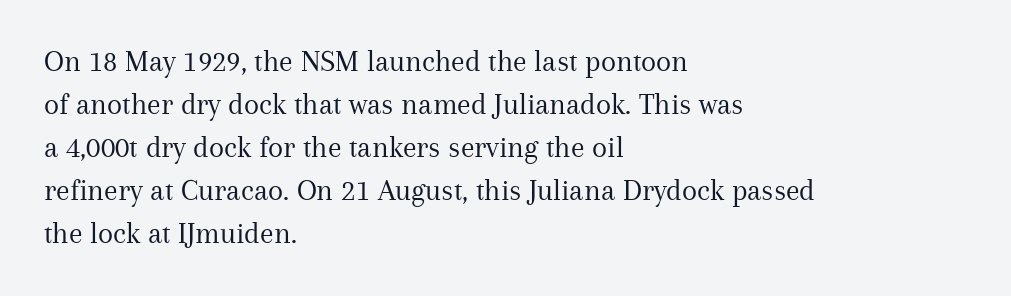
{"serif": "yes", "italic": "no", "bold": "no", "weight": "regular", "width": "normal", "stroke_contrast": "medium", "x_height": "medium", "monospaced": "no", "underline": "no", "align": "left", "line_spacing": "normal", "line_spacing_ratio": 1.39, "letter_spacing": "normal", "letter_spacing_em": 0.0, "glyph_px": 31}
